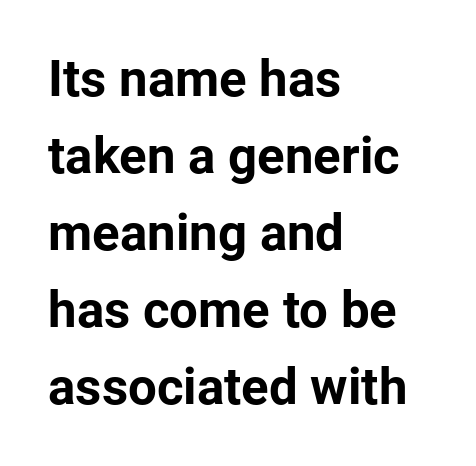
The image shows 51 px bold sans-serif type, upright; set left-aligned, normal line spacing (1.51x), normal letter spacing, not underlined; low stroke contrast and a medium x-height.
